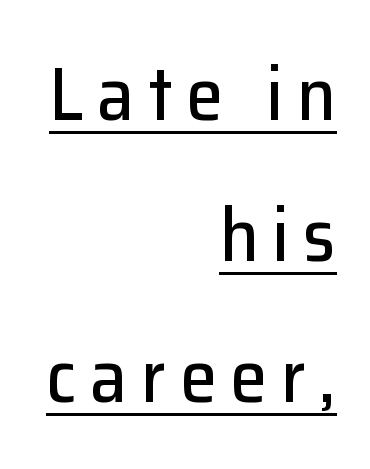
The image shows 75 px sans-serif type, upright; set right-aligned, line spacing 1.88x, underlined; low stroke contrast and a medium x-height.
